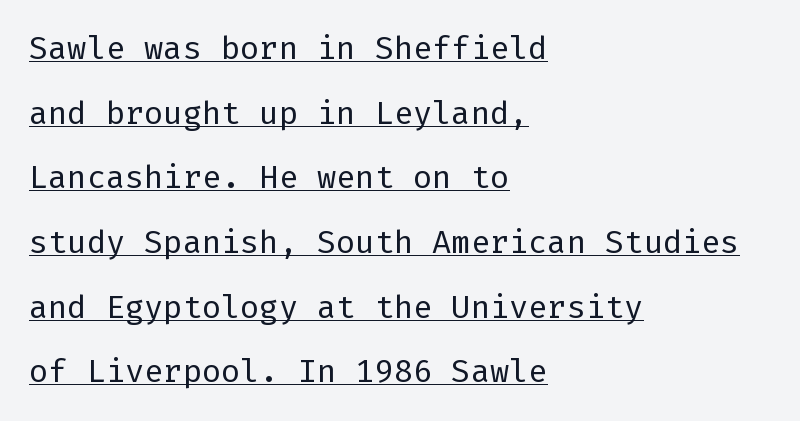
Q: Is the text bold? A: No.
Q: Is the text italic (slanted)? A: No, it is upright.
Q: Is the typeface a serif or a sans-serif typeface? A: Sans-serif.
Q: Is the text underlined? A: Yes.
Q: How is the paragraph aligned? A: Left-aligned.
Q: Is the spacing between letters normal or unusually wide? A: Normal.
Q: Is the spacing between lines tight, normal or loose? A: Loose.
Q: Width (condensed, normal, or wide)? A: Normal.
Q: Stroke contrast? A: Low.
Q: x-height? A: Medium.
